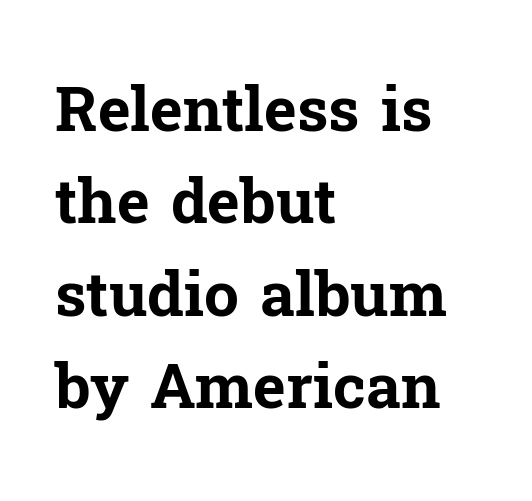
{"serif": "yes", "italic": "no", "bold": "yes", "weight": "bold", "width": "normal", "stroke_contrast": "low", "x_height": "medium", "monospaced": "no", "underline": "no", "align": "left", "line_spacing": "normal", "line_spacing_ratio": 1.49, "letter_spacing": "normal", "letter_spacing_em": 0.0, "glyph_px": 62}
